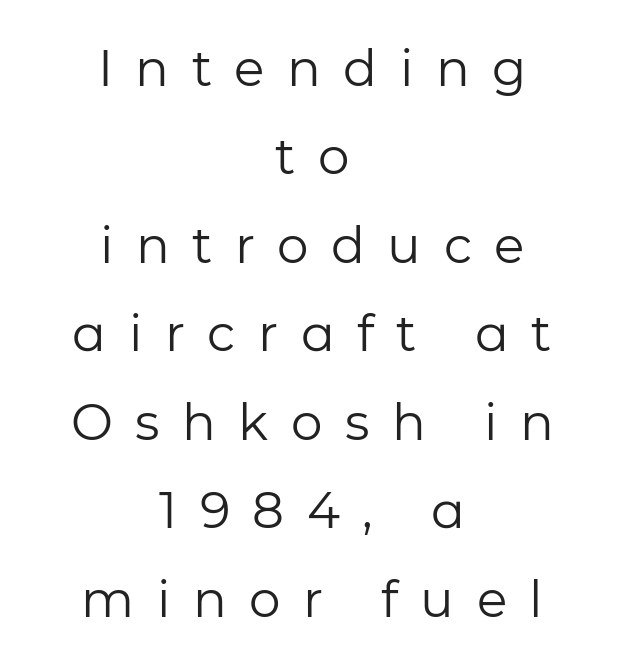
The image shows 50 px regular-weight sans-serif type, upright; set centered, line spacing 1.77x, unusually wide letter spacing (+0.45 em), not underlined; low stroke contrast and a medium x-height.
